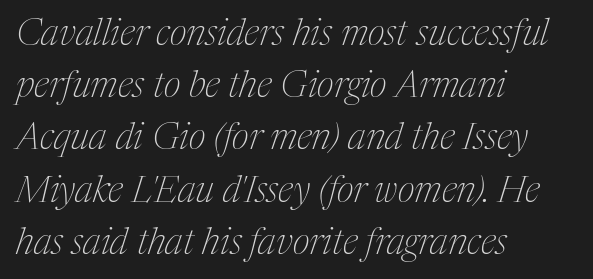
The image shows 37 px thin, condensed serif type, italic (leaning right); set left-aligned, normal line spacing (1.41x), normal letter spacing, not underlined; medium stroke contrast and a medium x-height.
